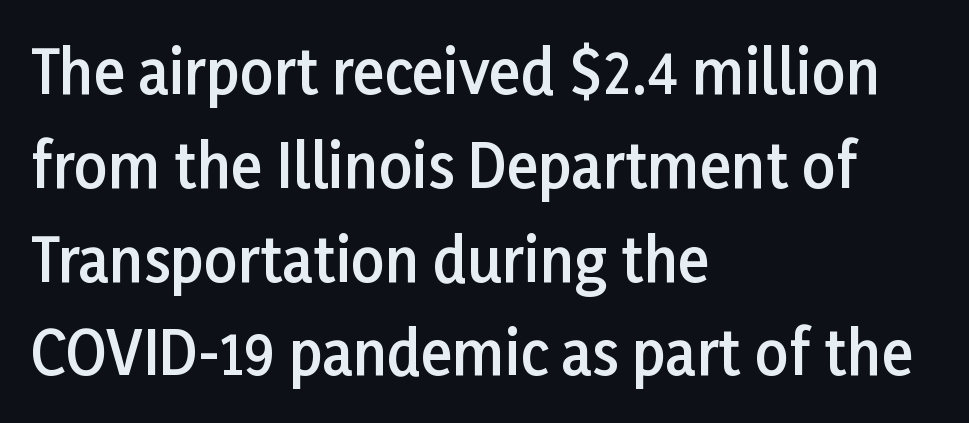
Q: Is the text bold? A: Semi-bold.
Q: Is the text italic (slanted)? A: No, it is upright.
Q: Is the typeface a serif or a sans-serif typeface? A: Sans-serif.
Q: Is the text underlined? A: No.
Q: How is the paragraph aligned? A: Left-aligned.
Q: Is the spacing between letters normal or unusually wide? A: Normal.
Q: Is the spacing between lines tight, normal or loose? A: Normal.
Q: Width (condensed, normal, or wide)? A: Normal.
Q: Stroke contrast? A: Low.
Q: x-height? A: Medium.
Q: Monospaced? A: No.
